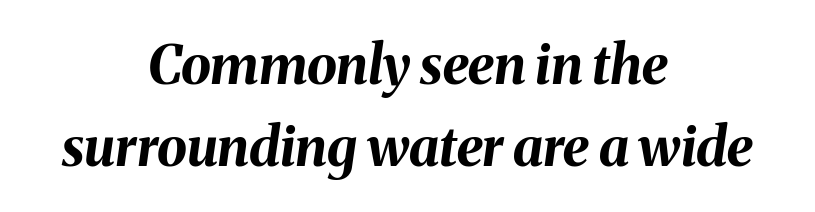
{"italic": "yes", "lean": "right", "slant_degrees": 8, "bold": "yes", "weight": "bold", "width": "normal", "stroke_contrast": "medium", "x_height": "medium", "monospaced": "no", "underline": "no", "align": "center", "line_spacing": "normal", "line_spacing_ratio": 1.52, "letter_spacing": "normal", "letter_spacing_em": 0.0, "glyph_px": 54}
